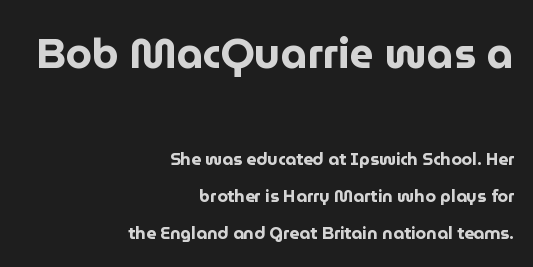
{"serif": "no", "italic": "no", "bold": "yes", "weight": "bold", "width": "normal", "stroke_contrast": "low", "x_height": "medium", "monospaced": "no", "underline": "no", "align": "right", "line_spacing": "loose", "line_spacing_ratio": 2.19, "letter_spacing": "normal", "letter_spacing_em": 0.0, "larger_block": "first", "size_ratio": 2.47, "glyph_px": 42}
